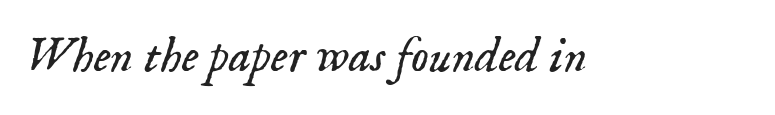
Q: Is the text bold? A: No.
Q: Is the text italic (slanted)? A: Yes, it leans right by about 18 degrees.
Q: Is the typeface a serif or a sans-serif typeface? A: Serif.
Q: Is the text underlined? A: No.
Q: Is the spacing between letters normal or unusually wide? A: Normal.
Q: Width (condensed, normal, or wide)? A: Normal.
Q: Stroke contrast? A: Low.
Q: x-height? A: Small.
Q: Monospaced? A: No.
